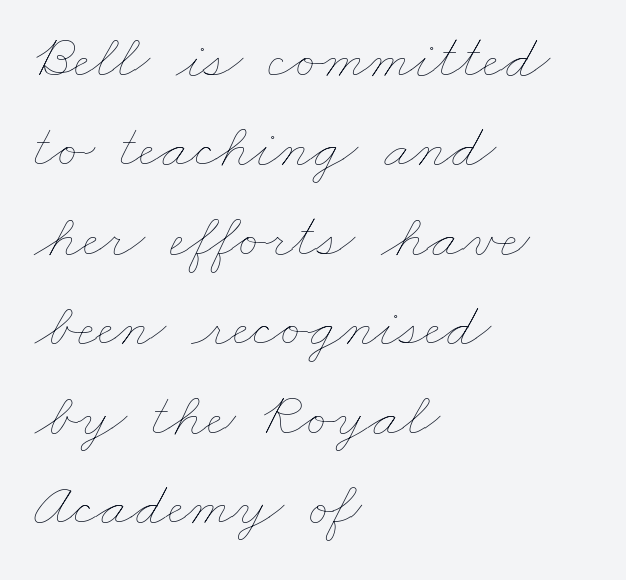
Q: Is the text bold? A: No.
Q: Is the text underlined? A: No.
Q: How is the paragraph aligned? A: Left-aligned.
Q: Is the spacing between letters normal or unusually wide? A: Normal.
Q: Is the spacing between lines tight, normal or loose? A: Normal.
Q: Width (condensed, normal, or wide)? A: Wide.
Q: Stroke contrast? A: Low.
Q: x-height? A: Small.
Q: Monospaced? A: No.
